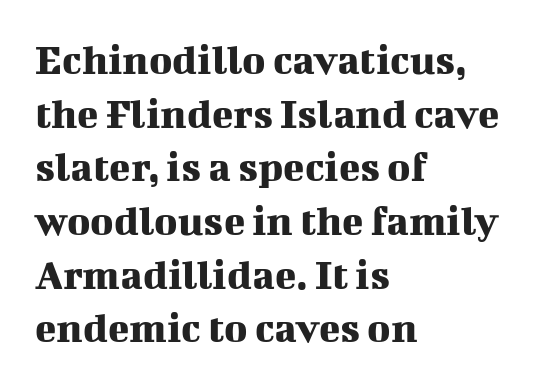
Spacing between characters is what you'd get straight out of the box. The space directly below the letters is spotless. This sample is left-justified, so line endings fall wherever the words run out. The rendering uses natural spacing where letterforms have individual widths. In terms of posture, this sample is upright.
